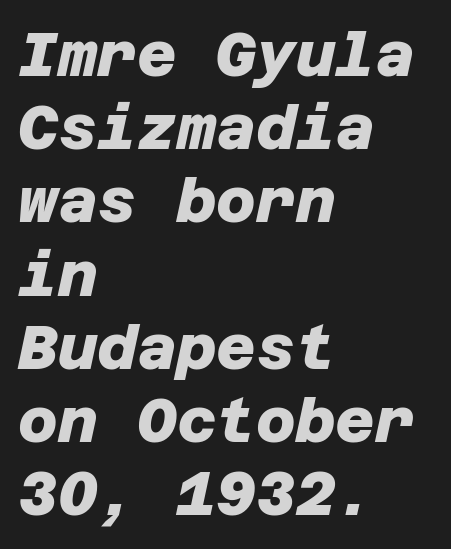
The image shows 61 px heavy sans-serif type; set left-aligned, line spacing 1.2x, normal letter spacing, not underlined; low stroke contrast and a large x-height.
